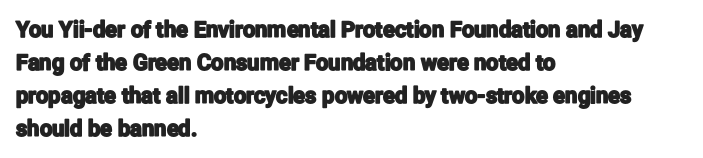
Q: Is the text italic (slanted)? A: No, it is upright.
Q: Is the text underlined? A: No.
Q: How is the paragraph aligned? A: Left-aligned.
Q: Is the spacing between letters normal or unusually wide? A: Normal.
Q: Is the spacing between lines tight, normal or loose? A: Normal.
